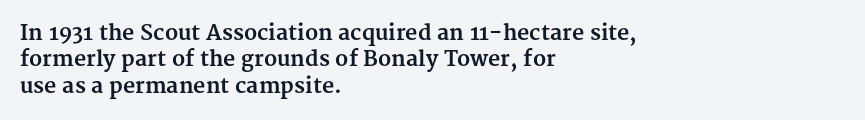
Q: Is the text bold? A: Yes.
Q: Is the text italic (slanted)? A: No, it is upright.
Q: Is the text underlined? A: No.
Q: How is the paragraph aligned? A: Left-aligned.
Q: Is the spacing between letters normal or unusually wide? A: Normal.
Q: Is the spacing between lines tight, normal or loose? A: Normal.
